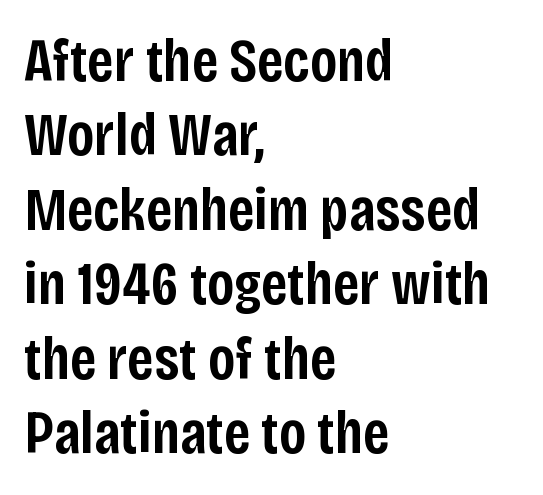
Set as a demibold, roughly 600 on the weight scale. Where is the straight margin? On the left. This rendering employs a face without finishing strokes, i.e., a sans-serif. Is this a fixed-width face? No — the glyphs have proportional, varying widths.
